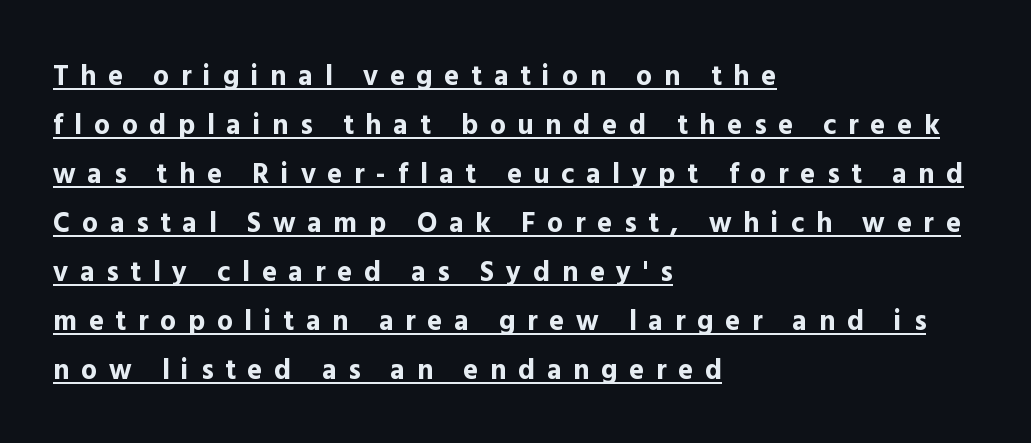
The image shows 28 px bold sans-serif type, upright; set left-aligned, line spacing 1.75x, unusually wide letter spacing (+0.42 em), underlined; a medium x-height.
